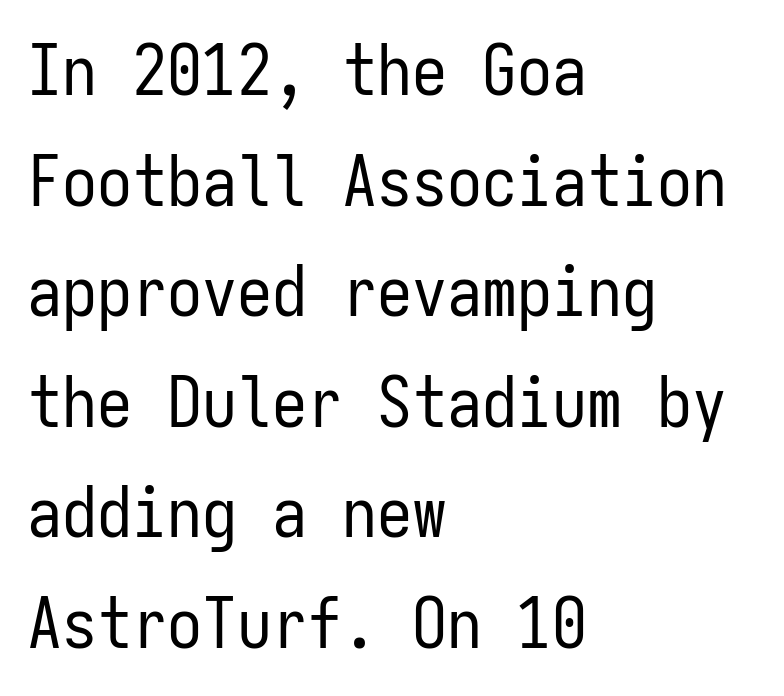
The image shows 70 px regular-weight, condensed sans-serif type, upright, monospaced; set left-aligned, normal line spacing (1.58x), normal letter spacing, not underlined; low stroke contrast and a medium x-height.
